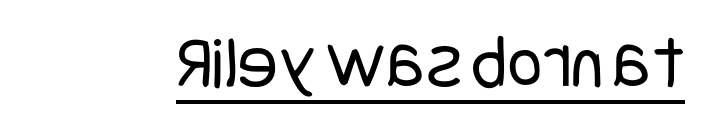
Glyph-to-glyph distance matches everyday printed text. Unlike a traditional serif, this face leaves its strokes unadorned. Compared with a typical body face, this is equally light or lighter still. The type sits square on the baseline with zero lean.
